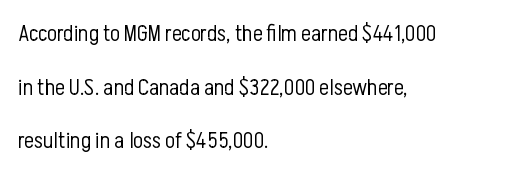
{"italic": "no", "bold": "no", "underline": "no", "align": "left", "line_spacing": "loose", "line_spacing_ratio": 2.33, "letter_spacing": "normal", "letter_spacing_em": 0.0, "glyph_px": 23}
